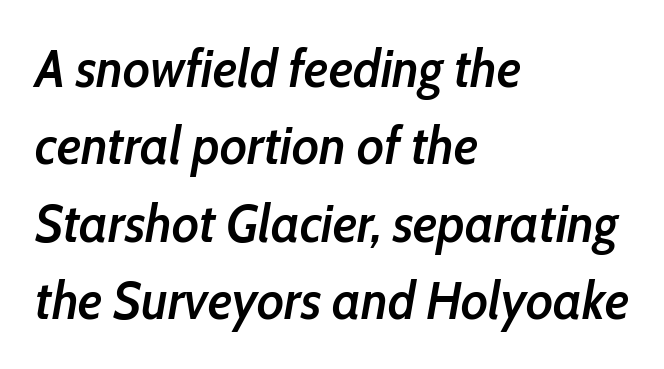
Think of a printed novel: that variable character pitch is what you see here. The lines sit at an ordinary, default distance from one another. The sample has been set in demibold, a notch under bold. The setting favours the left margin, as ordinary paragraphs usually do. The face used here is rendered with its standard letterfit.
